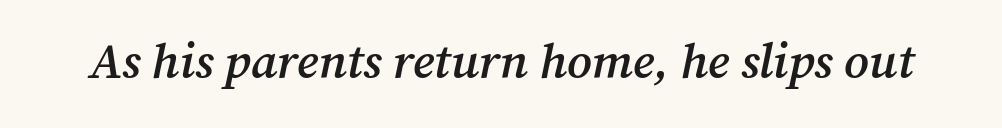
{"serif": "yes", "italic": "yes", "lean": "right", "slant_degrees": 12, "bold": "semi", "weight": "semibold", "width": "normal", "stroke_contrast": "medium", "x_height": "medium", "monospaced": "no", "underline": "no", "letter_spacing": "normal", "letter_spacing_em": 0.0, "glyph_px": 49}
